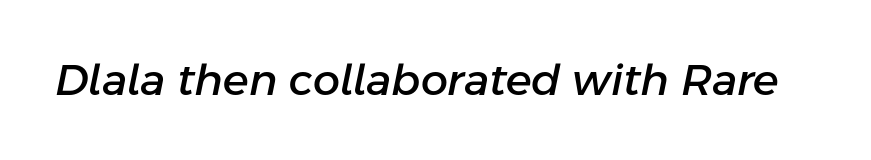
The image shows 43 px text type, italic (leaning right); set normal letter spacing, not underlined; low stroke contrast and a medium x-height.
